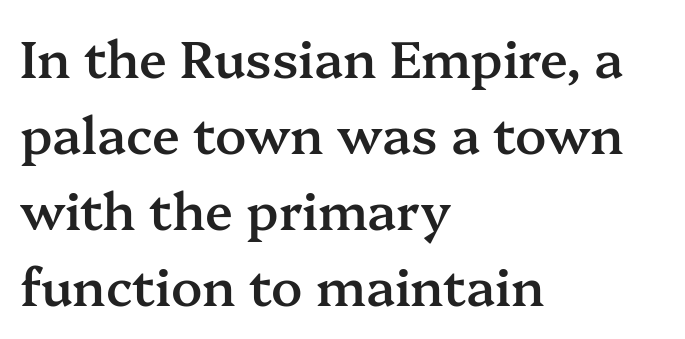
Q: Is the text bold? A: Semi-bold.
Q: Is the text italic (slanted)? A: No, it is upright.
Q: Is the typeface a serif or a sans-serif typeface? A: Serif.
Q: Is the text underlined? A: No.
Q: How is the paragraph aligned? A: Left-aligned.
Q: Is the spacing between letters normal or unusually wide? A: Normal.
Q: Is the spacing between lines tight, normal or loose? A: Normal.
Q: Width (condensed, normal, or wide)? A: Normal.
Q: Stroke contrast? A: Medium.
Q: x-height? A: Medium.
Q: Monospaced? A: No.
